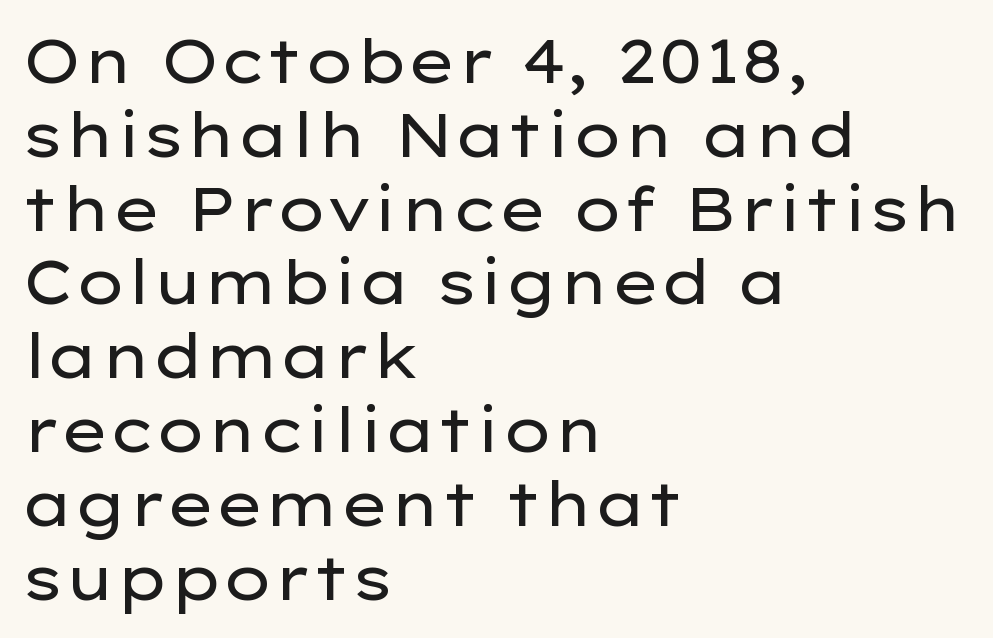
The image shows 61 px regular-weight, wide sans-serif type, upright; set left-aligned, line spacing 1.21x, normal letter spacing, not underlined; low stroke contrast and a medium x-height.
